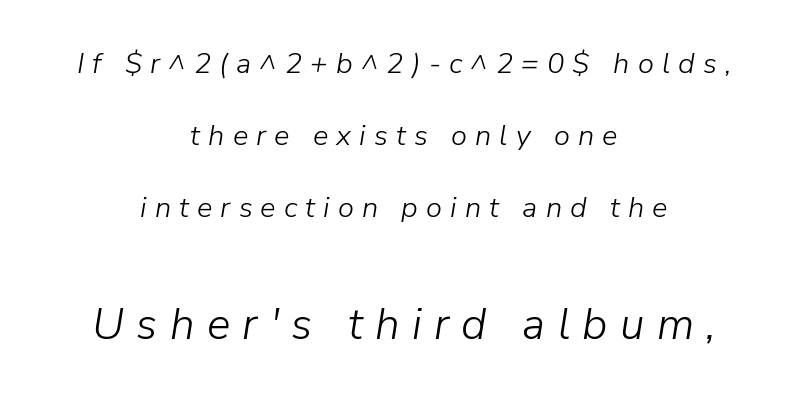
The image shows 44 px light type, italic (leaning right); set centered, loose line spacing (2.48x), unusually wide letter spacing (+0.28 em), not underlined; the second (bottom) block is 1.52x larger; low stroke contrast and a medium x-height.
